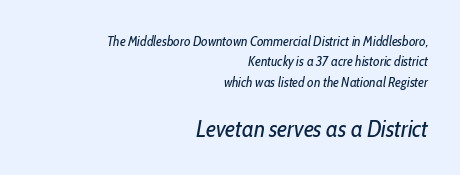
Q: Is the text bold? A: No.
Q: Is the text italic (slanted)? A: Yes, it leans right by about 10 degrees.
Q: Is the text underlined? A: No.
Q: How is the paragraph aligned? A: Right-aligned.
Q: Is the spacing between letters normal or unusually wide? A: Normal.
Q: Is the spacing between lines tight, normal or loose? A: Normal.
Q: Which block of text is set in a larger size, the first (top) or the second (bottom)? A: The second (bottom) one.
